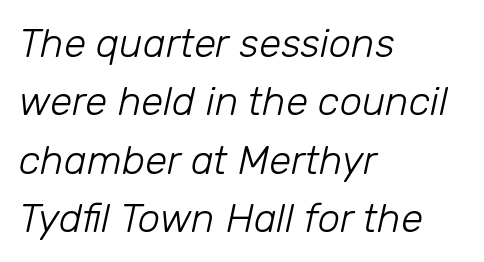
Inter-character spacing is left at the font's built-in metrics. When letters slant like this, we call the style italic. Horizontal alignment here is leftward, the default for most running prose. This rendering features lettering with no underline.
